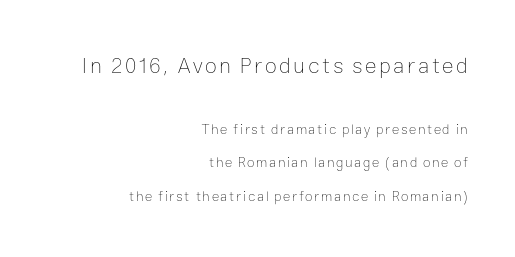
Q: Is the text bold? A: No.
Q: Is the text italic (slanted)? A: No, it is upright.
Q: Is the text underlined? A: No.
Q: How is the paragraph aligned? A: Right-aligned.
Q: Is the spacing between lines tight, normal or loose? A: Loose.
Q: Which block of text is set in a larger size, the first (top) or the second (bottom)? A: The first (top) one.
